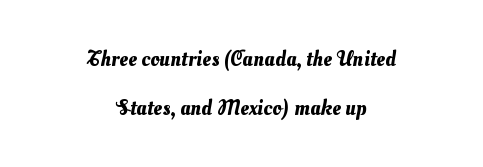
Is the letter spacing exaggerated? No — it looks like the ordinary default. The setting favours the middle, as headings and verse often do. Does the leading feel generous? Absolutely, it's lavish. Descender tails drop into unmarked territory.
